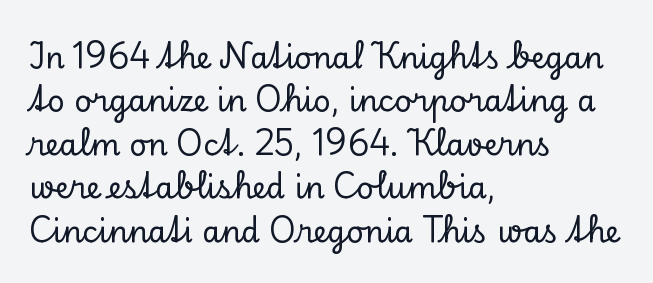
The image shows 30 px text type, upright; set left-aligned, normal line spacing (1.45x), normal letter spacing, not underlined; low stroke contrast and a small x-height.
